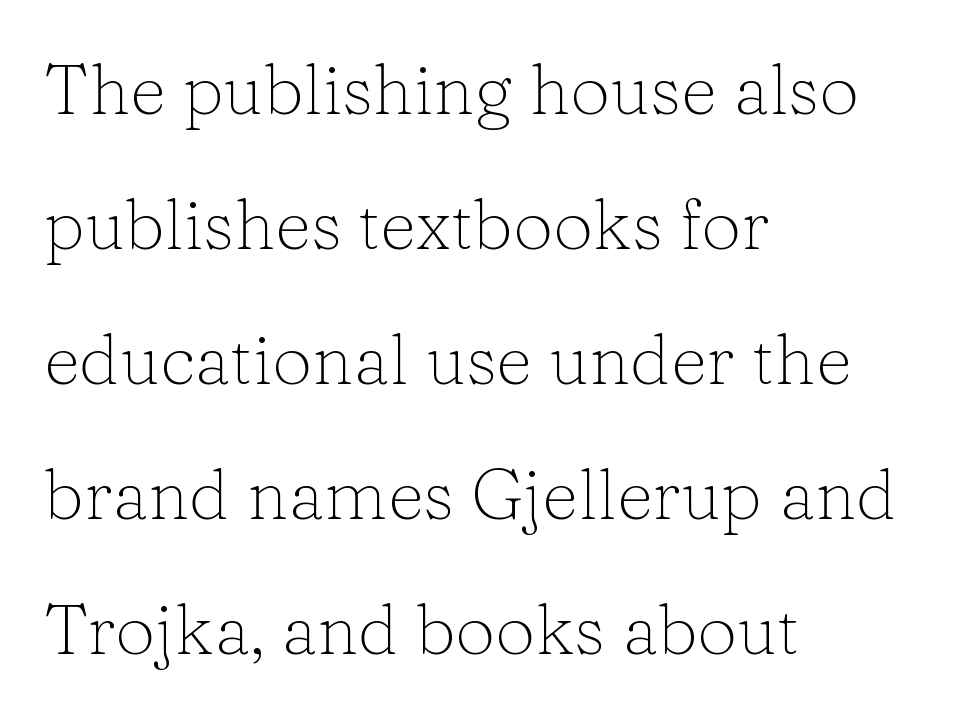
Q: Is the text bold? A: No.
Q: Is the text italic (slanted)? A: No, it is upright.
Q: Is the typeface a serif or a sans-serif typeface? A: Serif.
Q: Is the text underlined? A: No.
Q: How is the paragraph aligned? A: Left-aligned.
Q: Is the spacing between letters normal or unusually wide? A: Normal.
Q: Is the spacing between lines tight, normal or loose? A: Loose.
Q: Width (condensed, normal, or wide)? A: Normal.
Q: Stroke contrast? A: Low.
Q: x-height? A: Medium.
Q: Monospaced? A: No.
